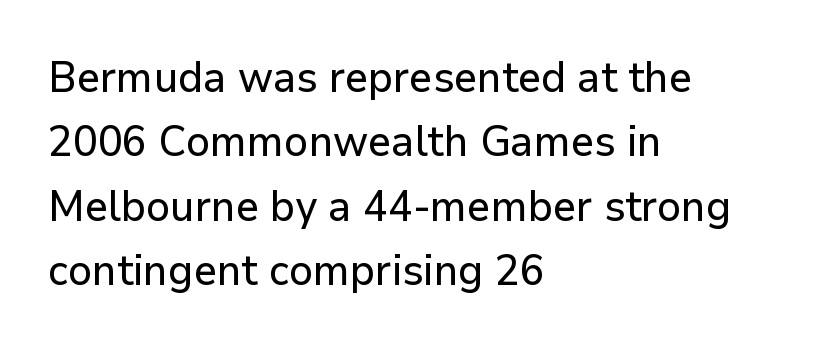
The image shows 43 px sans-serif type, upright; set left-aligned, normal line spacing (1.5x), normal letter spacing, not underlined; low stroke contrast and a medium x-height.
